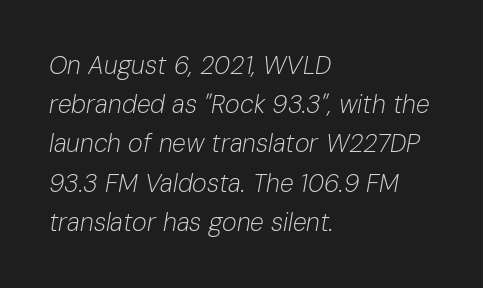
{"italic": "yes", "lean": "right", "slant_degrees": 10, "bold": "no", "underline": "no", "align": "left", "line_spacing": "normal", "line_spacing_ratio": 1.57, "letter_spacing": "normal", "letter_spacing_em": 0.0, "glyph_px": 25}
